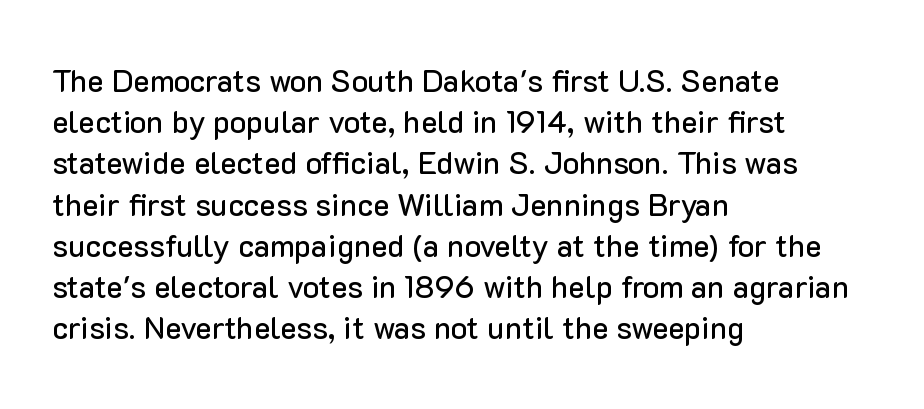
{"serif": "no", "italic": "no", "width": "normal", "stroke_contrast": "low", "x_height": "medium", "monospaced": "no", "underline": "no", "align": "left", "line_spacing": "normal", "line_spacing_ratio": 1.33, "letter_spacing": "normal", "letter_spacing_em": 0.0, "glyph_px": 31}
